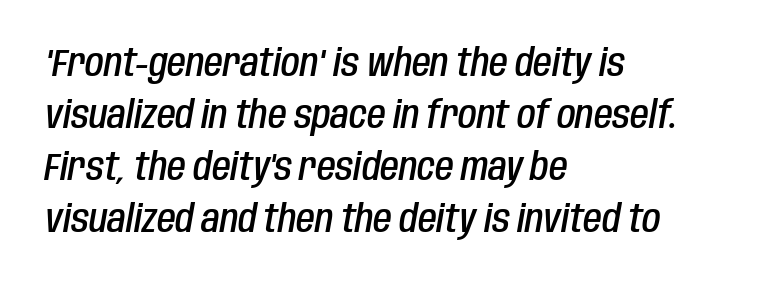
Q: Is the text bold? A: Semi-bold.
Q: Is the text italic (slanted)? A: Yes, it leans right by about 10 degrees.
Q: Is the text underlined? A: No.
Q: How is the paragraph aligned? A: Left-aligned.
Q: Is the spacing between letters normal or unusually wide? A: Normal.
Q: Is the spacing between lines tight, normal or loose? A: Normal.
Q: Width (condensed, normal, or wide)? A: Condensed.
Q: Stroke contrast? A: Low.
Q: x-height? A: Large.
Q: Monospaced? A: No.
